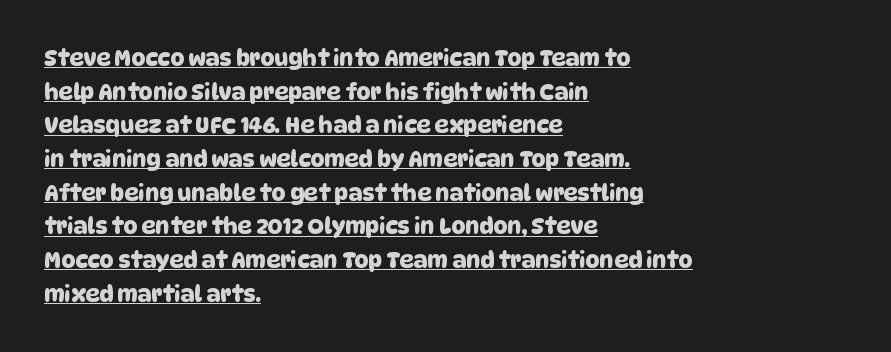
Q: Is the text underlined? A: Yes.
Q: How is the paragraph aligned? A: Left-aligned.
Q: Is the spacing between letters normal or unusually wide? A: Normal.
Q: Is the spacing between lines tight, normal or loose? A: Normal.
